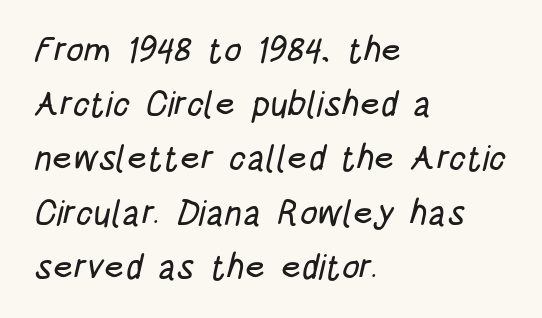
The image shows 35 px condensed sans-serif type; set left-aligned, normal line spacing (1.55x), normal letter spacing, not underlined; low stroke contrast and a large x-height.
